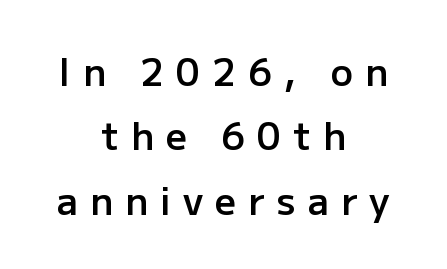
The image shows 37 px semibold sans-serif type, upright; set centered, line spacing 1.74x, unusually wide letter spacing (+0.33 em), not underlined; low stroke contrast and a medium x-height.
